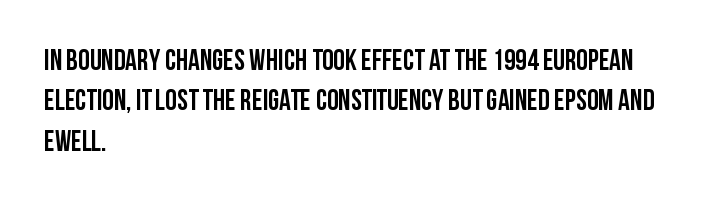
Q: Is the text bold? A: Yes.
Q: Is the text italic (slanted)? A: No, it is upright.
Q: Is the typeface a serif or a sans-serif typeface? A: Sans-serif.
Q: Is the text underlined? A: No.
Q: How is the paragraph aligned? A: Left-aligned.
Q: Is the spacing between letters normal or unusually wide? A: Normal.
Q: Is the spacing between lines tight, normal or loose? A: Normal.
Q: Width (condensed, normal, or wide)? A: Condensed.
Q: Stroke contrast? A: Low.
Q: x-height? A: Large.
Q: Monospaced? A: No.
